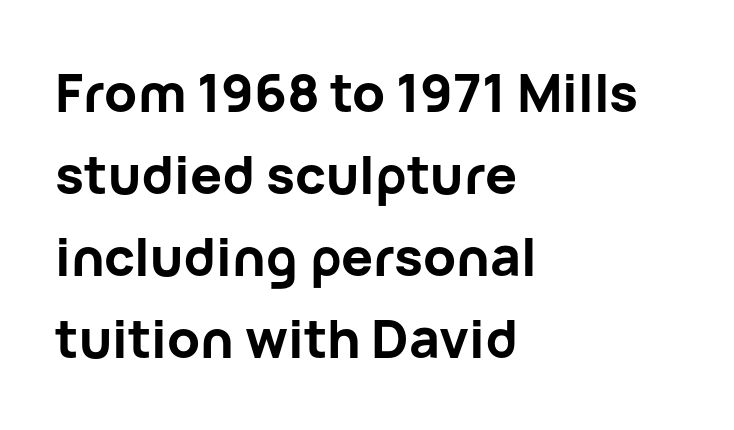
{"serif": "no", "italic": "no", "bold": "yes", "weight": "bold", "width": "normal", "stroke_contrast": "low", "x_height": "medium", "monospaced": "no", "underline": "no", "align": "left", "line_spacing": "normal", "line_spacing_ratio": 1.55, "letter_spacing": "normal", "letter_spacing_em": 0.0, "glyph_px": 53}
